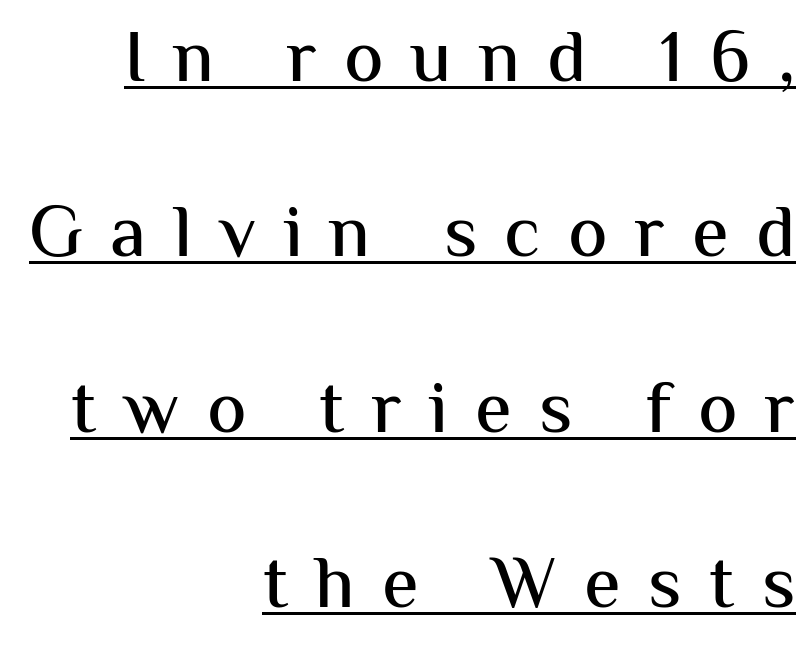
This rendering uses right alignment, leaving the left contour irregular. Characters remain perfectly vertical along every line. Spacing verdict: proportional, widths tailored to each character. The sample's only ornament is a line tracing under the words. Characters follow at a spacing far wider than the type designer built in.
